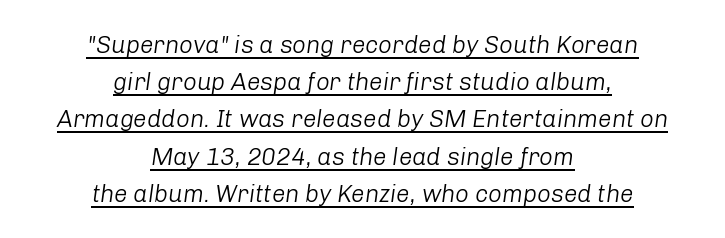
The image shows 24 px text type, italic (leaning right); set centered, normal line spacing (1.55x), normal letter spacing, underlined.
